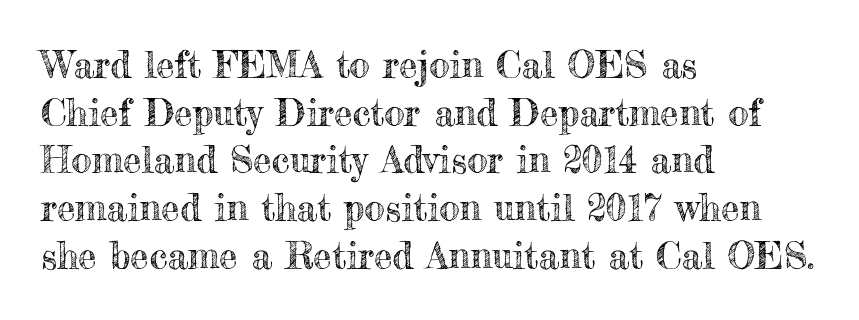
Q: Is the text italic (slanted)? A: No, it is upright.
Q: Is the text underlined? A: No.
Q: How is the paragraph aligned? A: Left-aligned.
Q: Is the spacing between letters normal or unusually wide? A: Normal.
Q: Is the spacing between lines tight, normal or loose? A: Normal.
Q: Width (condensed, normal, or wide)? A: Normal.
Q: x-height? A: Small.
Q: Monospaced? A: No.
